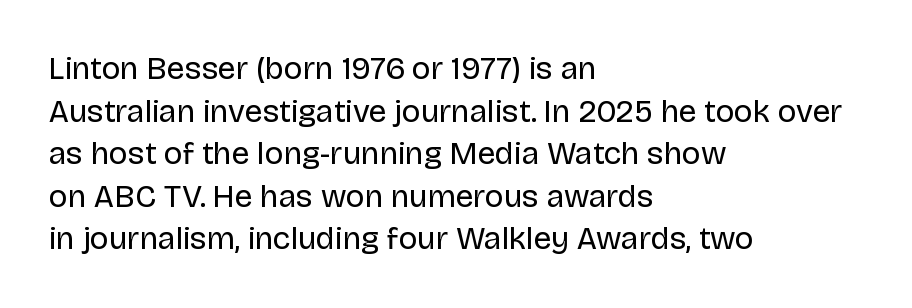
Q: Is the text bold? A: No.
Q: Is the text italic (slanted)? A: No, it is upright.
Q: Is the typeface a serif or a sans-serif typeface? A: Sans-serif.
Q: Is the text underlined? A: No.
Q: How is the paragraph aligned? A: Left-aligned.
Q: Is the spacing between letters normal or unusually wide? A: Normal.
Q: Is the spacing between lines tight, normal or loose? A: Normal.
Q: Width (condensed, normal, or wide)? A: Normal.
Q: Stroke contrast? A: Low.
Q: x-height? A: Large.
Q: Monospaced? A: No.
